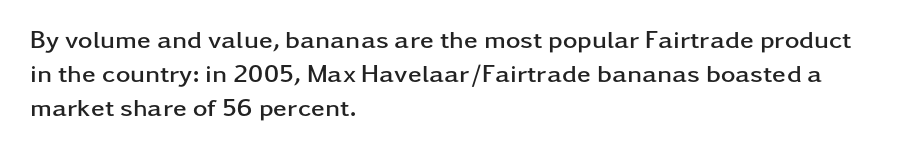
Q: Is the text bold? A: Yes.
Q: Is the text italic (slanted)? A: No, it is upright.
Q: Is the text underlined? A: No.
Q: How is the paragraph aligned? A: Left-aligned.
Q: Is the spacing between letters normal or unusually wide? A: Normal.
Q: Is the spacing between lines tight, normal or loose? A: Normal.
